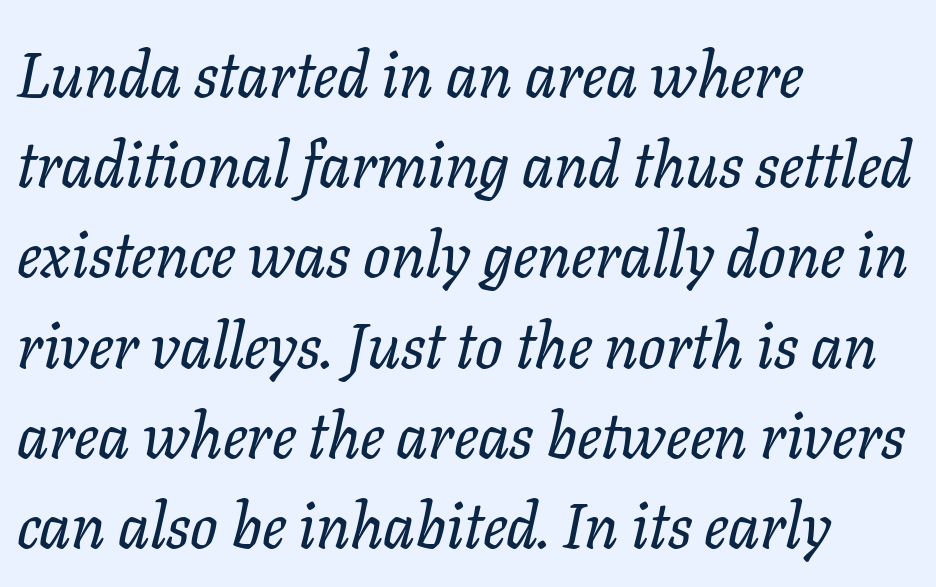
Each letter's strokes conclude with small projecting serifs. The lines sit at an ordinary, default distance from one another. Honestly, the letter spacing is just normal — you wouldn't notice it. Each letter keeps its own natural width here, so spacing adapts to shape. Rule under the text: the space is simply empty. The passage is arranged the way most books set body copy — flush left.
